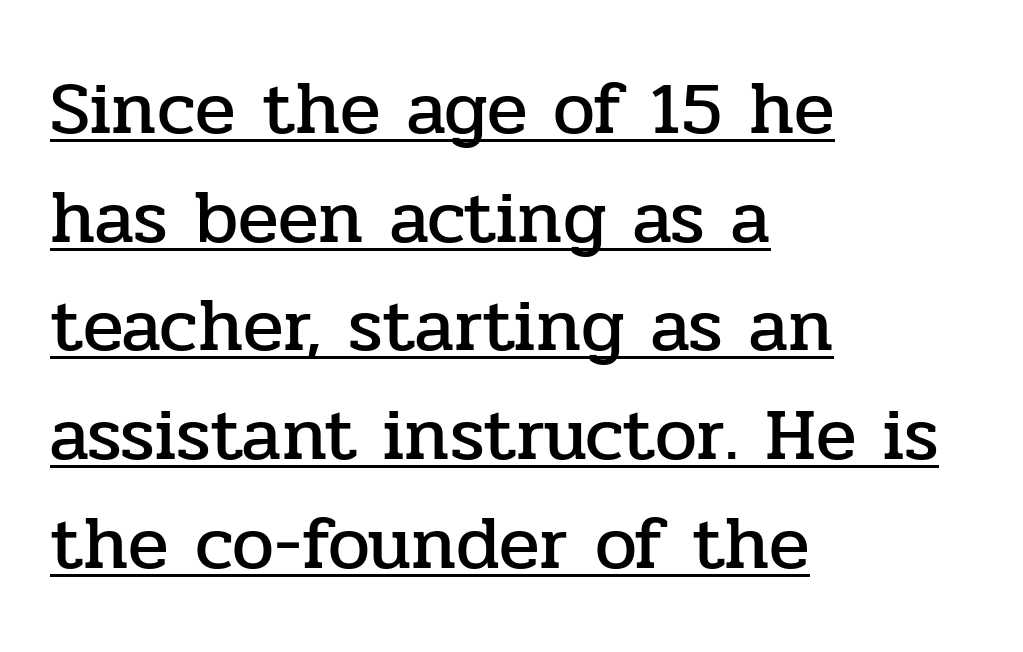
The image shows 75 px serif type, upright; set left-aligned, normal line spacing (1.45x), normal letter spacing, underlined; low stroke contrast and a medium x-height.
